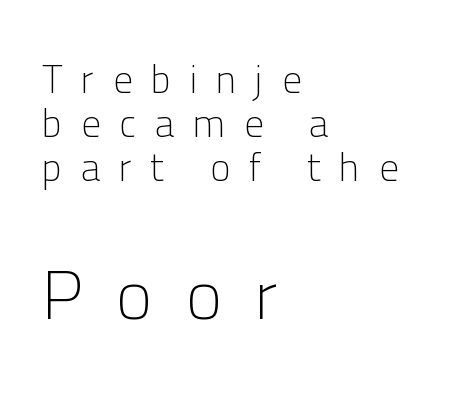
Q: Is the text bold? A: No.
Q: Is the text italic (slanted)? A: No, it is upright.
Q: Is the typeface a serif or a sans-serif typeface? A: Sans-serif.
Q: Is the text underlined? A: No.
Q: How is the paragraph aligned? A: Left-aligned.
Q: Is the spacing between letters normal or unusually wide? A: Unusually wide.
Q: Is the spacing between lines tight, normal or loose? A: Tight.
Q: Which block of text is set in a larger size, the first (top) or the second (bottom)? A: The second (bottom) one.
Q: Width (condensed, normal, or wide)? A: Normal.
Q: Stroke contrast? A: Low.
Q: x-height? A: Medium.
Q: Monospaced? A: No.
